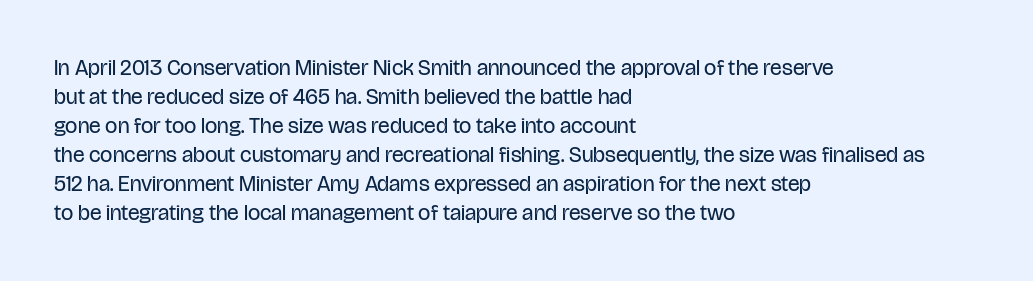
Q: Is the text bold? A: No.
Q: Is the text italic (slanted)? A: No, it is upright.
Q: Is the text underlined? A: No.
Q: How is the paragraph aligned? A: Left-aligned.
Q: Is the spacing between letters normal or unusually wide? A: Normal.
Q: Is the spacing between lines tight, normal or loose? A: Normal.
